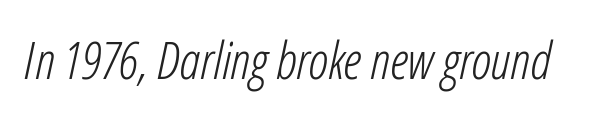
The image shows 52 px light, condensed type, italic (leaning right); set normal letter spacing, not underlined; low stroke contrast and a medium x-height.
